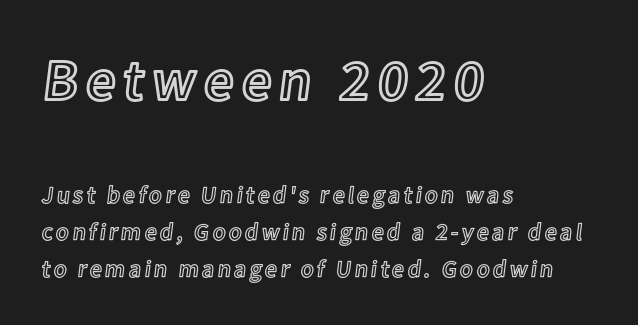
The image shows 59 px text type; set left-aligned, normal line spacing (1.54x), not underlined; the first (top) block is 2.46x larger; a medium x-height.
